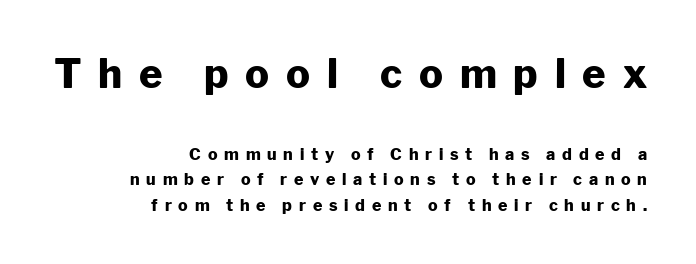
{"serif": "no", "italic": "no", "bold": "yes", "weight": "heavy", "width": "normal", "stroke_contrast": "low", "x_height": "medium", "monospaced": "no", "underline": "no", "align": "right", "line_spacing": "normal", "line_spacing_ratio": 1.58, "letter_spacing": "wide", "letter_spacing_em": 0.42, "larger_block": "first", "size_ratio": 2.5, "glyph_px": 40}
